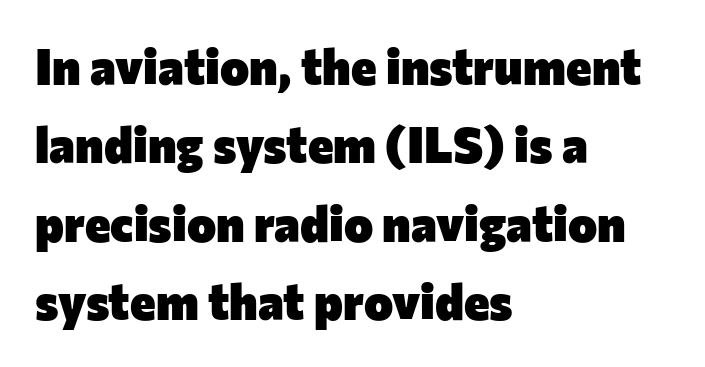
Q: Is the text bold? A: Yes.
Q: Is the text italic (slanted)? A: No, it is upright.
Q: Is the typeface a serif or a sans-serif typeface? A: Sans-serif.
Q: Is the text underlined? A: No.
Q: How is the paragraph aligned? A: Left-aligned.
Q: Is the spacing between letters normal or unusually wide? A: Normal.
Q: Is the spacing between lines tight, normal or loose? A: Normal.
Q: Width (condensed, normal, or wide)? A: Normal.
Q: Stroke contrast? A: Low.
Q: x-height? A: Medium.
Q: Monospaced? A: No.
